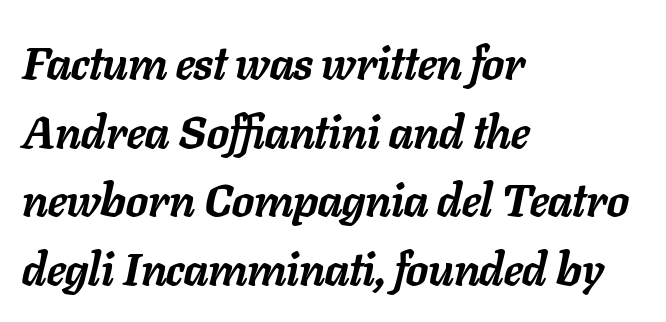
{"italic": "yes", "lean": "right", "slant_degrees": 11, "bold": "yes", "weight": "semibold", "width": "normal", "stroke_contrast": "low", "x_height": "medium", "monospaced": "no", "underline": "no", "align": "left", "line_spacing": "normal", "line_spacing_ratio": 1.49, "letter_spacing": "normal", "letter_spacing_em": 0.0, "glyph_px": 46}
